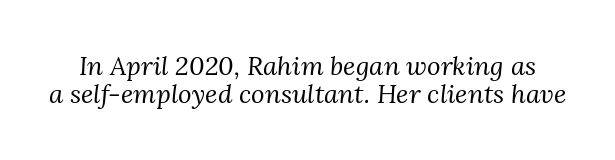
Q: Is the text bold? A: No.
Q: Is the text italic (slanted)? A: Yes, it leans right by about 3 degrees.
Q: Is the text underlined? A: No.
Q: Is the spacing between letters normal or unusually wide? A: Normal.
Q: Is the spacing between lines tight, normal or loose? A: Tight.
